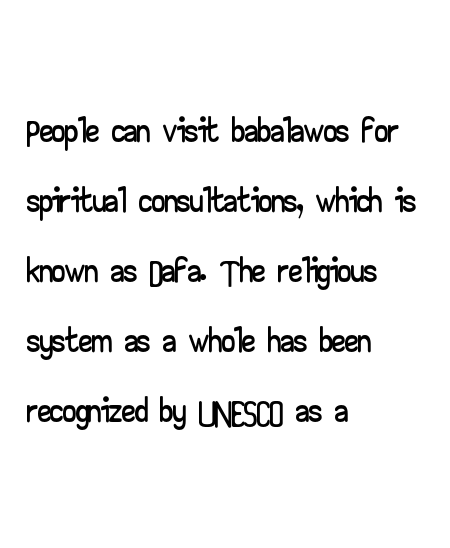
{"serif": "no", "italic": "no", "width": "wide", "stroke_contrast": "low", "x_height": "small", "monospaced": "no", "underline": "no", "align": "left", "line_spacing": "normal", "line_spacing_ratio": 1.32, "letter_spacing": "normal", "letter_spacing_em": 0.0, "glyph_px": 53}
